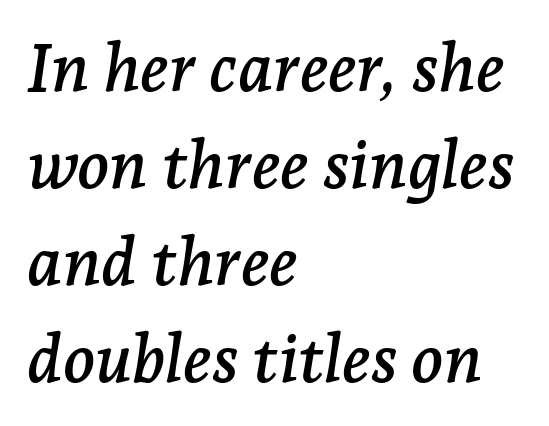
Vertical spacing — default. The words here are not underlined. Each letter's strokes conclude with small projecting serifs. Designer's note — italics engaged. One-word summary of the alignment: left. These lines are rendered in a variable-pitch font.
